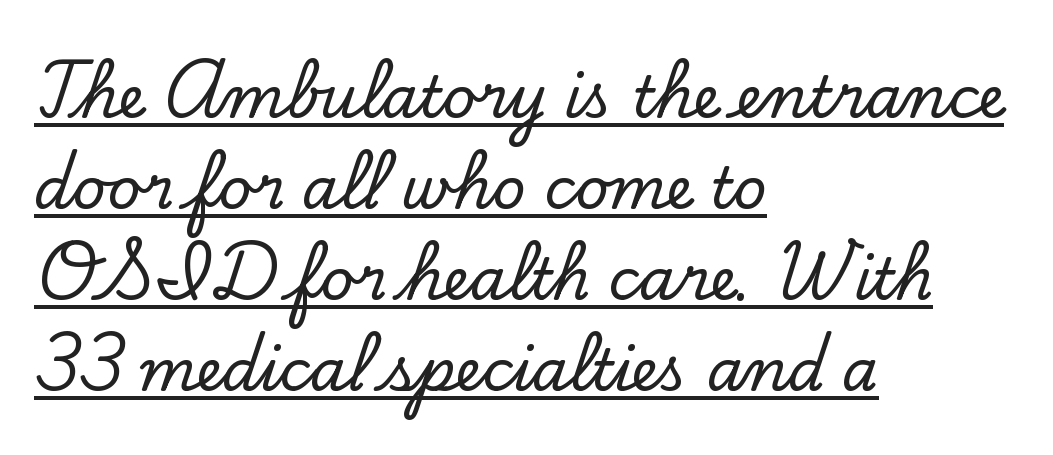
{"serif": "yes", "width": "normal", "stroke_contrast": "low", "x_height": "small", "monospaced": "no", "underline": "yes", "align": "left", "line_spacing": "normal", "line_spacing_ratio": 1.57, "letter_spacing": "normal", "letter_spacing_em": 0.0, "glyph_px": 58}
